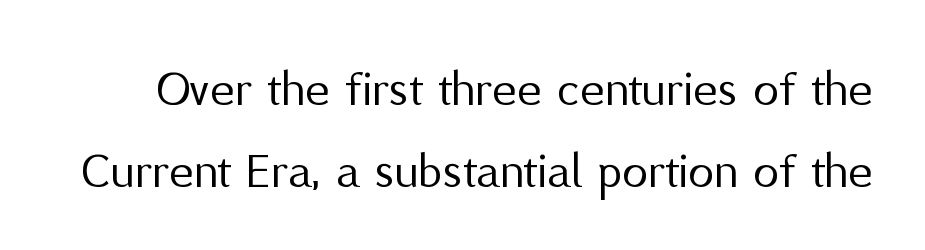
{"serif": "no", "italic": "no", "bold": "no", "weight": "regular", "width": "normal", "stroke_contrast": "medium", "x_height": "medium", "monospaced": "no", "underline": "no", "line_spacing": "normal", "line_spacing_ratio": 1.57, "letter_spacing": "normal", "letter_spacing_em": 0.0, "glyph_px": 52}
